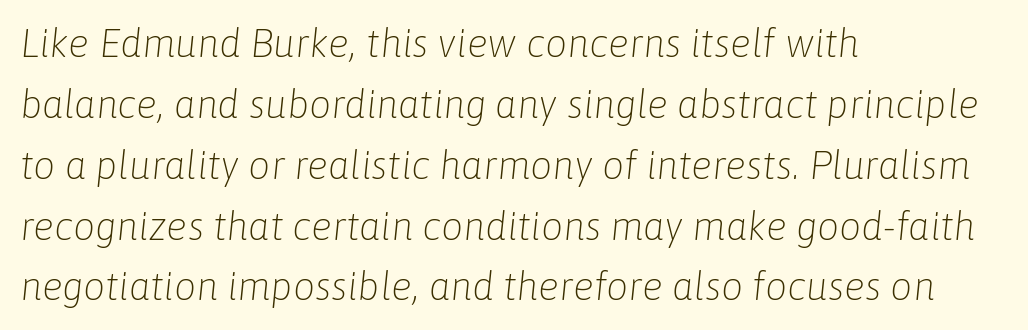
The image shows 39 px light type, italic (leaning right); set left-aligned, normal line spacing (1.56x), normal letter spacing, not underlined; low stroke contrast and a medium x-height.
